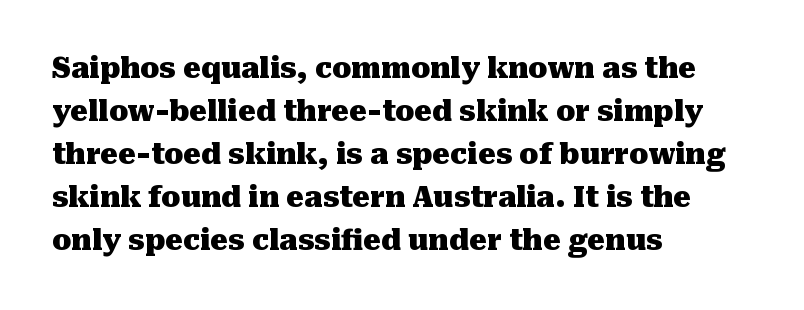
The specimen omits any rule beneath the text block's lines. Vertical spacing — default. The characters look thick and weighty, a clear bold. This sample is left-justified, so line endings fall wherever the words run out. Looks like regular typesetting: each glyph gets only the width it needs. The letters stand straight up with perfectly vertical stems.
